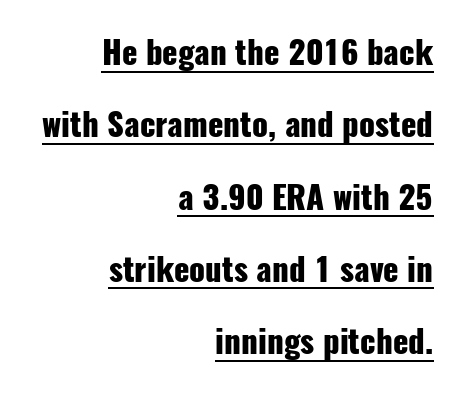
Q: Is the text bold? A: Yes.
Q: Is the text italic (slanted)? A: No, it is upright.
Q: Is the typeface a serif or a sans-serif typeface? A: Sans-serif.
Q: Is the text underlined? A: Yes.
Q: How is the paragraph aligned? A: Right-aligned.
Q: Is the spacing between letters normal or unusually wide? A: Normal.
Q: Is the spacing between lines tight, normal or loose? A: Loose.
Q: Width (condensed, normal, or wide)? A: Condensed.
Q: Stroke contrast? A: Low.
Q: x-height? A: Medium.
Q: Monospaced? A: No.
